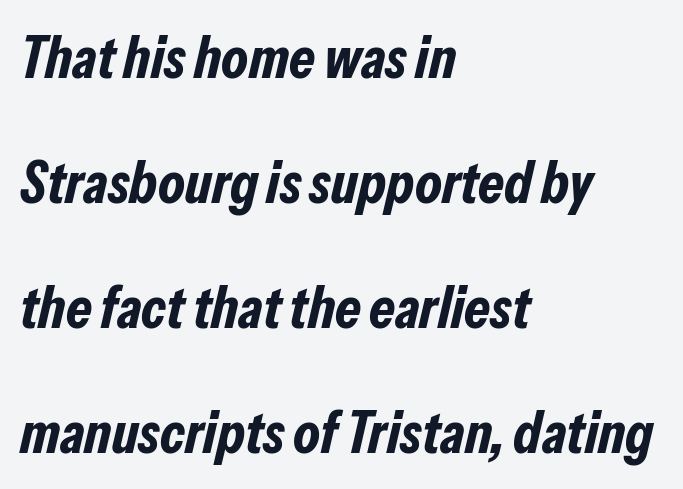
Q: Is the text bold? A: Yes.
Q: Is the text italic (slanted)? A: Yes, it leans right by about 13 degrees.
Q: Is the text underlined? A: No.
Q: How is the paragraph aligned? A: Left-aligned.
Q: Is the spacing between letters normal or unusually wide? A: Normal.
Q: Is the spacing between lines tight, normal or loose? A: Loose.
Q: Width (condensed, normal, or wide)? A: Condensed.
Q: Stroke contrast? A: Low.
Q: x-height? A: Medium.
Q: Monospaced? A: No.
